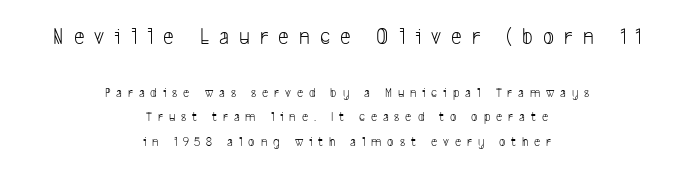
The image shows 24 px text type; set centered, line spacing 1.77x, unusually wide letter spacing (+0.42 em), not underlined; the first (top) block is 1.71x larger.
